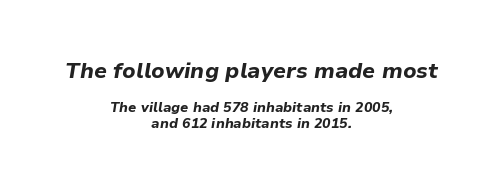
{"italic": "yes", "lean": "right", "slant_degrees": 9, "bold": "yes", "underline": "no", "align": "center", "line_spacing": "tight", "line_spacing_ratio": 1.13, "letter_spacing": "normal", "letter_spacing_em": 0.0, "larger_block": "first", "size_ratio": 1.57, "glyph_px": 22}
